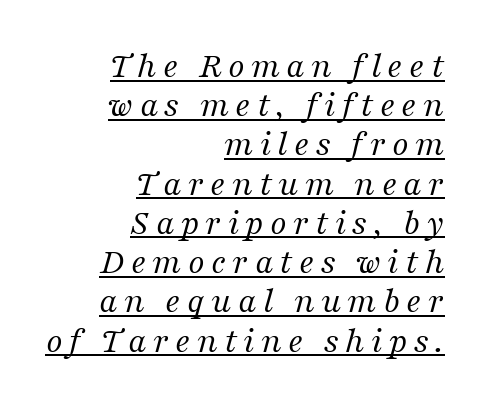
{"serif": "yes", "italic": "yes", "lean": "right", "slant_degrees": 16, "bold": "no", "weight": "regular", "width": "normal", "stroke_contrast": "medium", "x_height": "medium", "monospaced": "no", "underline": "yes", "align": "right", "line_spacing": "tight", "line_spacing_ratio": 1.06, "glyph_px": 37}
